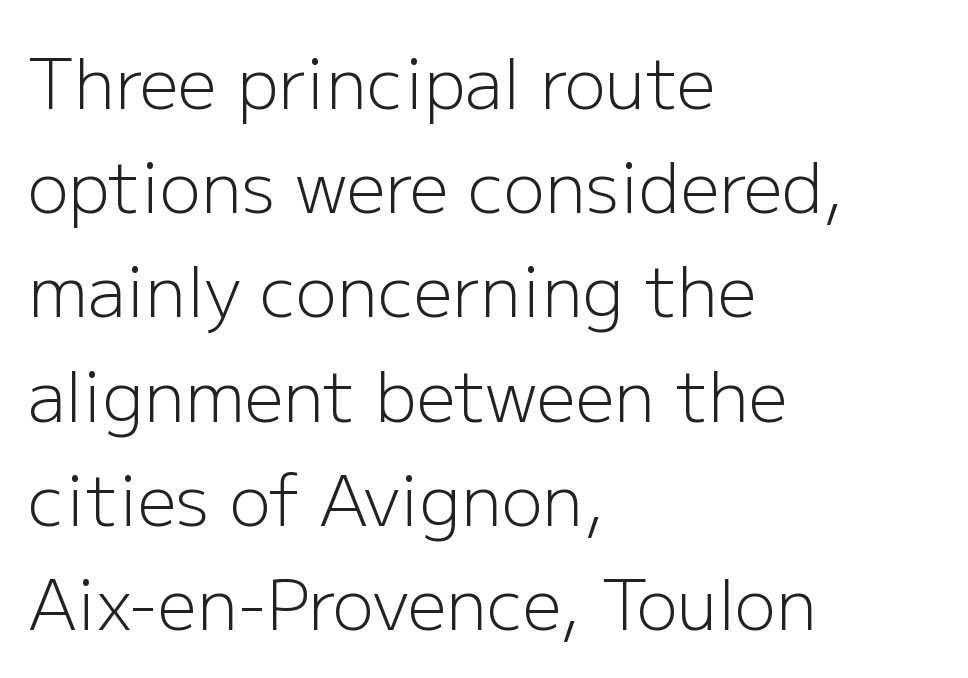
The image shows 69 px light sans-serif type, upright; set left-aligned, normal line spacing (1.51x), normal letter spacing, not underlined; low stroke contrast and a medium x-height.
